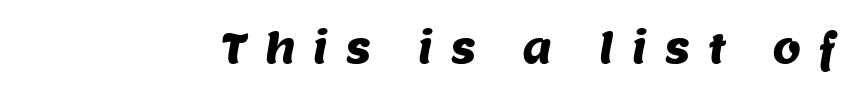
The image shows 41 px sans-serif type; set unusually wide letter spacing (+0.41 em), not underlined; medium stroke contrast and a large x-height.
